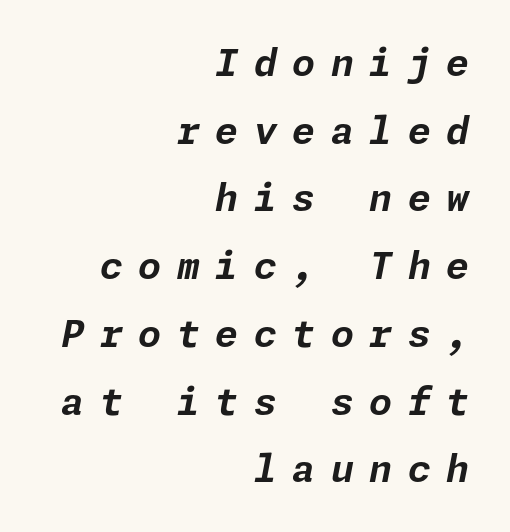
Q: Is the text bold? A: Yes.
Q: Is the text italic (slanted)? A: Yes, it leans right by about 11 degrees.
Q: Is the text underlined? A: No.
Q: How is the paragraph aligned? A: Right-aligned.
Q: Is the spacing between letters normal or unusually wide? A: Unusually wide.
Q: Width (condensed, normal, or wide)? A: Normal.
Q: Stroke contrast? A: Low.
Q: x-height? A: Medium.
